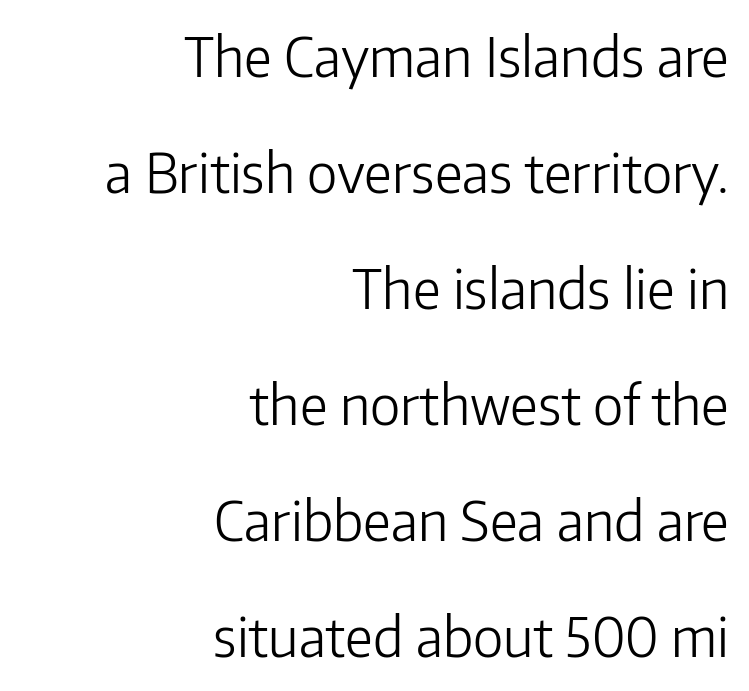
The image shows 55 px light sans-serif type, upright; set right-aligned, loose line spacing (2.11x), normal letter spacing, not underlined; low stroke contrast and a medium x-height.
